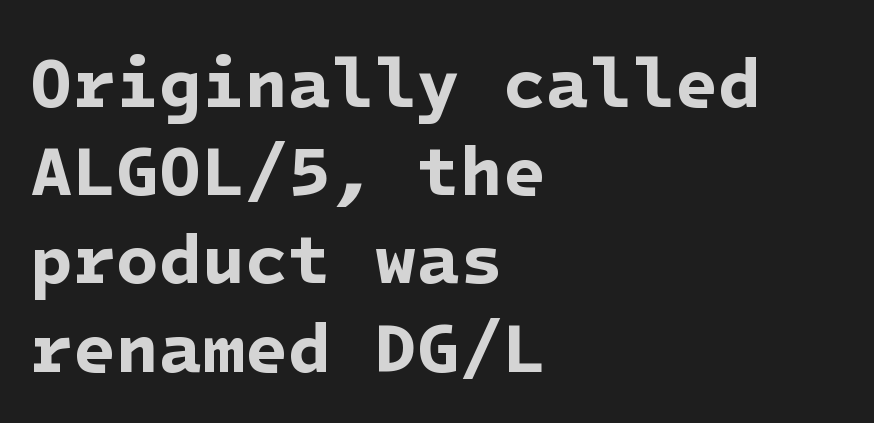
The image shows 70 px bold sans-serif type; set left-aligned, normal line spacing (1.26x), normal letter spacing, not underlined; low stroke contrast and a medium x-height.
